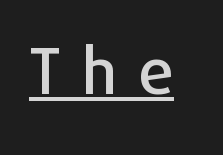
Q: Is the text italic (slanted)? A: No, it is upright.
Q: Is the typeface a serif or a sans-serif typeface? A: Sans-serif.
Q: Is the text underlined? A: Yes.
Q: Is the spacing between letters normal or unusually wide? A: Unusually wide.
Q: Width (condensed, normal, or wide)? A: Normal.
Q: Stroke contrast? A: Low.
Q: x-height? A: Medium.
Q: Monospaced? A: No.
